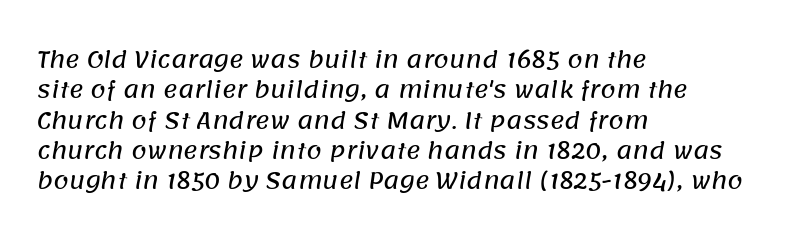
{"underline": "no", "align": "left", "line_spacing": "normal", "line_spacing_ratio": 1.38, "letter_spacing": "normal", "letter_spacing_em": 0.0, "glyph_px": 22}
